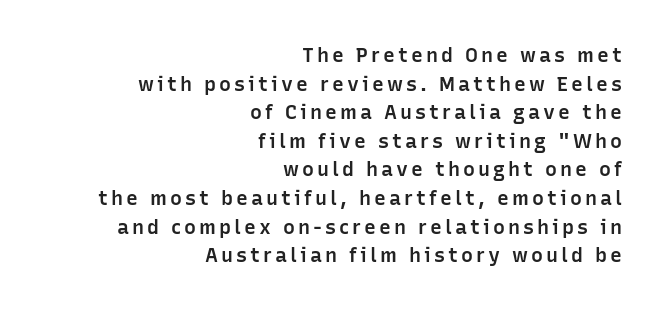
{"italic": "no", "bold": "semi", "underline": "no", "align": "right", "line_spacing": "normal", "line_spacing_ratio": 1.43, "glyph_px": 20}
